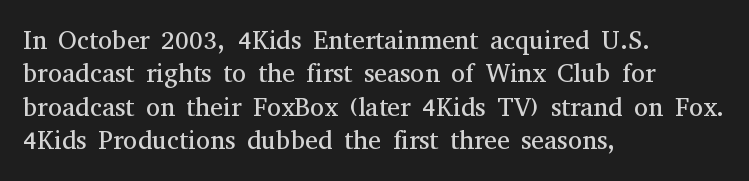
{"italic": "no", "bold": "no", "underline": "no", "align": "left", "line_spacing": "normal", "line_spacing_ratio": 1.28, "letter_spacing": "normal", "letter_spacing_em": 0.0, "glyph_px": 26}
